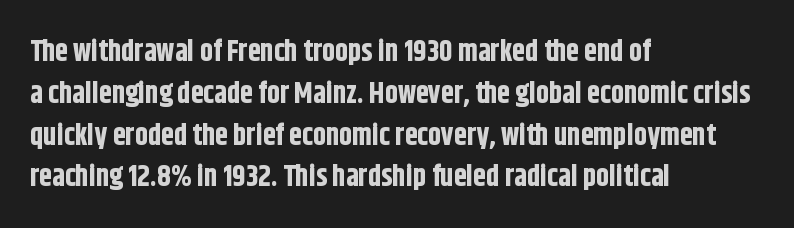
The characters look thick and weighty, a clear bold. Vertical strokes here are truly vertical. Is there much room between lines? A standard amount, neither cramped nor airy. The specimen omits any rule beneath the text block's lines.
